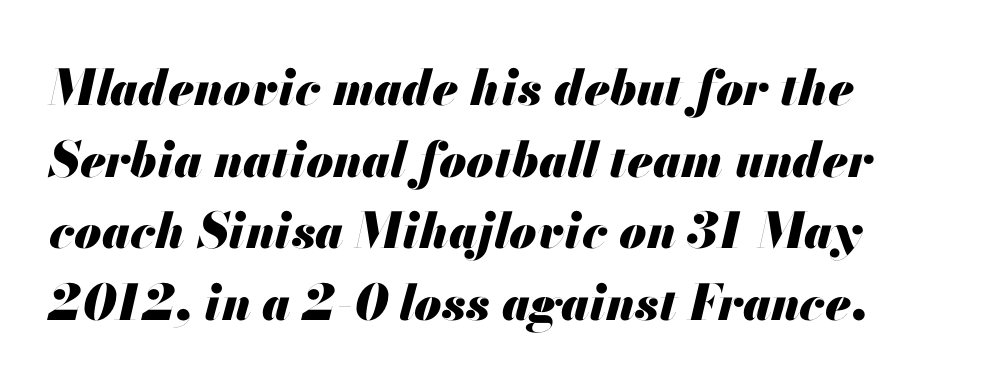
{"italic": "yes", "lean": "right", "slant_degrees": 13, "bold": "yes", "weight": "heavy", "width": "normal", "stroke_contrast": "medium", "x_height": "small", "monospaced": "no", "underline": "no", "align": "left", "line_spacing": "normal", "line_spacing_ratio": 1.46, "letter_spacing": "normal", "letter_spacing_em": 0.0, "glyph_px": 49}
